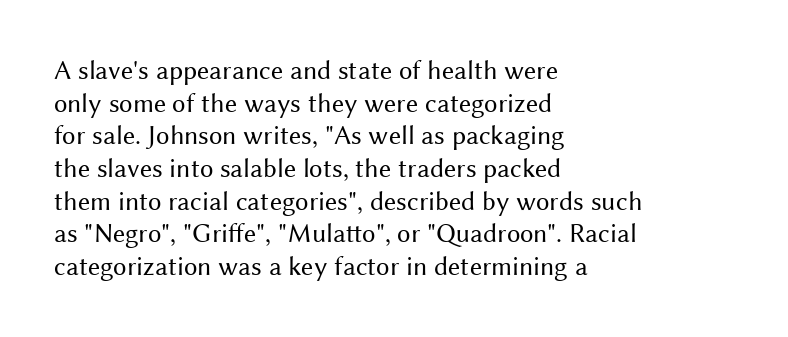
Q: Is the text bold? A: No.
Q: Is the text italic (slanted)? A: No, it is upright.
Q: Is the text underlined? A: No.
Q: How is the paragraph aligned? A: Left-aligned.
Q: Is the spacing between letters normal or unusually wide? A: Normal.
